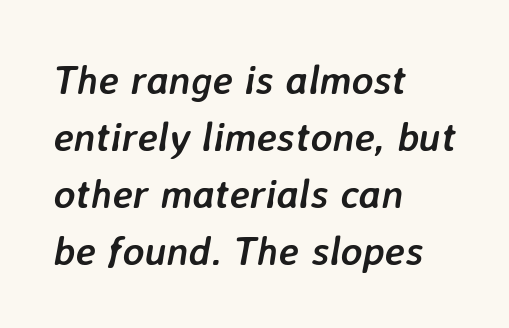
{"italic": "yes", "lean": "right", "slant_degrees": 7, "bold": "yes", "weight": "semibold", "width": "normal", "stroke_contrast": "low", "x_height": "medium", "monospaced": "no", "underline": "no", "align": "left", "line_spacing": "normal", "line_spacing_ratio": 1.39, "letter_spacing": "normal", "letter_spacing_em": 0.0, "glyph_px": 41}
